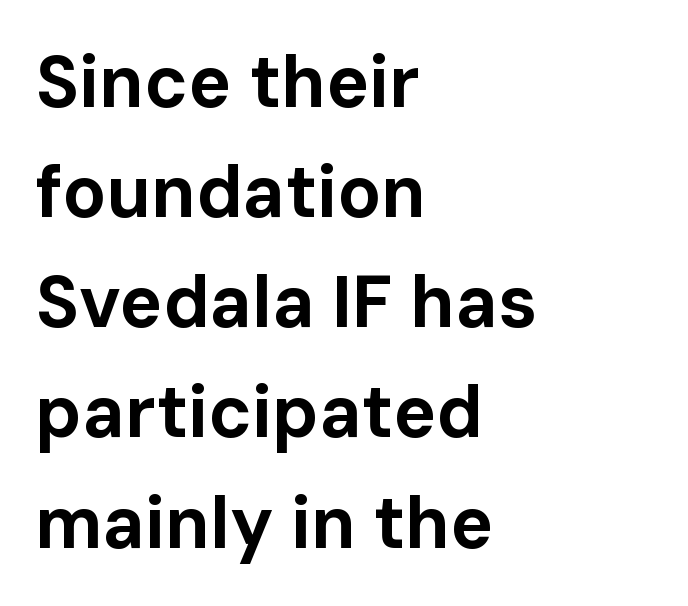
The image shows 72 px bold sans-serif type, upright; set left-aligned, normal line spacing (1.53x), normal letter spacing, not underlined; low stroke contrast and a medium x-height.
